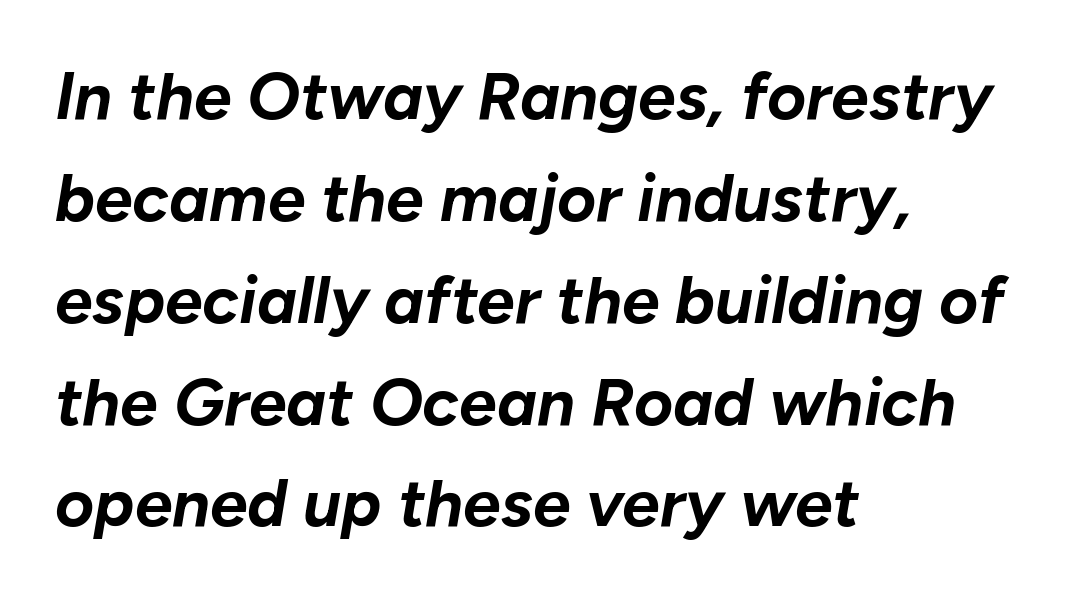
Q: Is the text bold? A: Yes.
Q: Is the text italic (slanted)? A: Yes, it leans right by about 10 degrees.
Q: Is the text underlined? A: No.
Q: How is the paragraph aligned? A: Left-aligned.
Q: Is the spacing between letters normal or unusually wide? A: Normal.
Q: Is the spacing between lines tight, normal or loose? A: Normal.
Q: Width (condensed, normal, or wide)? A: Normal.
Q: Stroke contrast? A: Low.
Q: x-height? A: Medium.
Q: Monospaced? A: No.
